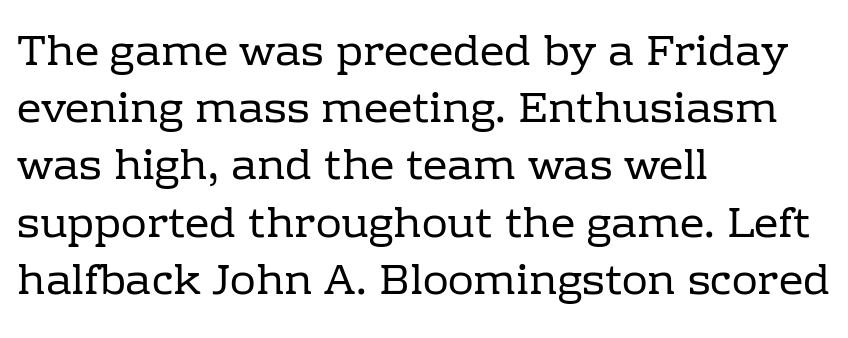
{"serif": "yes", "italic": "no", "bold": "no", "weight": "regular", "width": "normal", "stroke_contrast": "low", "x_height": "medium", "monospaced": "no", "underline": "no", "align": "left", "line_spacing": "normal", "line_spacing_ratio": 1.33, "letter_spacing": "normal", "letter_spacing_em": 0.0, "glyph_px": 43}
